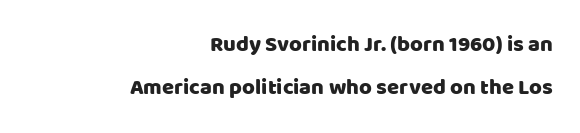
{"italic": "no", "underline": "no", "align": "right", "line_spacing": "loose", "line_spacing_ratio": 1.96, "letter_spacing": "normal", "letter_spacing_em": 0.0, "glyph_px": 22}
